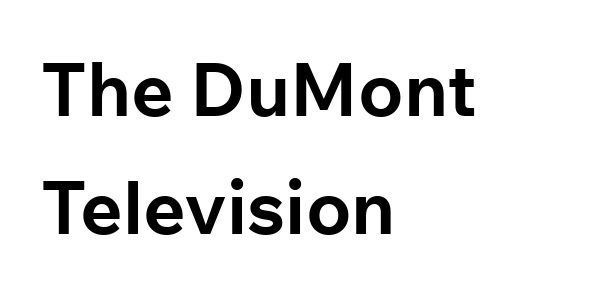
Every row of glyphs begins at an identical x-position on the left. Heavy-handed strokes throughout: this text is bold. Between one letter and the next there's only the usual sliver of space. I'd call this a sans setting — the letters go barefoot. When letters stand straight like this, we call the style roman or upright.
